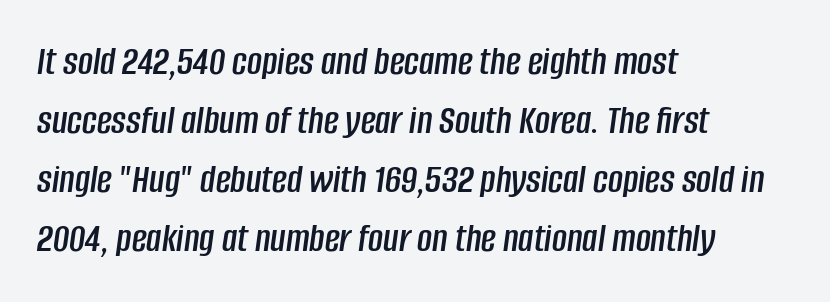
The passage shown is typed in a proportional face where columns would drift. Bare-footed words on every line. Honestly, the row spacing looks completely unremarkable. Italic? Definitely — the glyphs are oblique.
